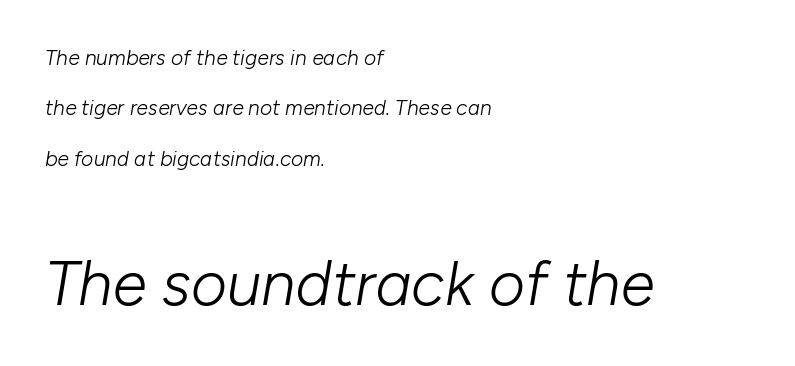
The gaps between neighbouring characters are ordinary and unremarkable. Is the block centered? No — it sits flush against the left margin. The space directly below the letters is spotless. These lines are rendered in a variable-pitch font. The weight would be labelled regular, book, light, or lighter still. Which chunk is bigger? The second one — the bottom block dwarfs the top.
